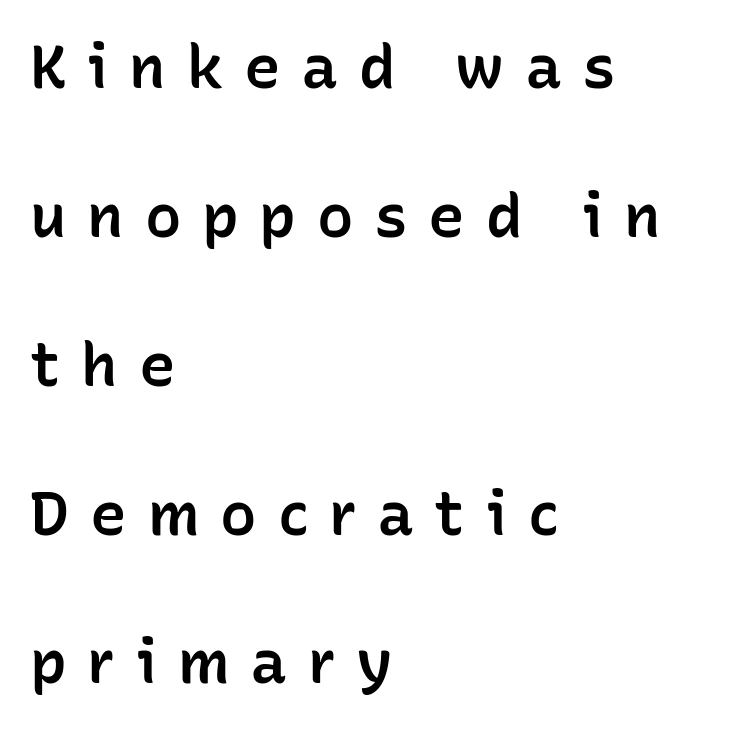
Q: Is the text bold? A: Semi-bold.
Q: Is the text italic (slanted)? A: No, it is upright.
Q: Is the typeface a serif or a sans-serif typeface? A: Sans-serif.
Q: Is the text underlined? A: No.
Q: How is the paragraph aligned? A: Left-aligned.
Q: Is the spacing between letters normal or unusually wide? A: Unusually wide.
Q: Is the spacing between lines tight, normal or loose? A: Loose.
Q: Width (condensed, normal, or wide)? A: Normal.
Q: Stroke contrast? A: Low.
Q: x-height? A: Medium.
Q: Monospaced? A: No.
